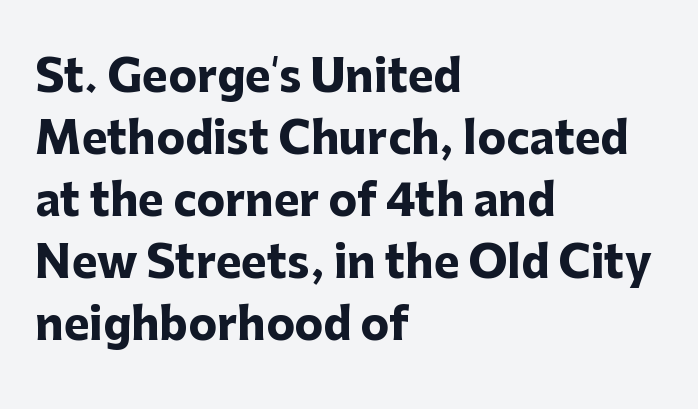
Q: Is the text bold? A: Yes.
Q: Is the text italic (slanted)? A: No, it is upright.
Q: Is the typeface a serif or a sans-serif typeface? A: Sans-serif.
Q: Is the text underlined? A: No.
Q: How is the paragraph aligned? A: Left-aligned.
Q: Is the spacing between letters normal or unusually wide? A: Normal.
Q: Is the spacing between lines tight, normal or loose? A: Normal.
Q: Width (condensed, normal, or wide)? A: Normal.
Q: Stroke contrast? A: Low.
Q: x-height? A: Medium.
Q: Monospaced? A: No.
